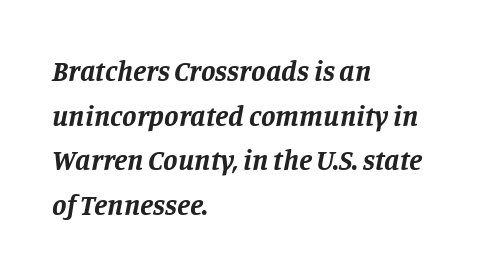
{"serif": "yes", "italic": "yes", "lean": "right", "slant_degrees": 11, "bold": "yes", "weight": "bold", "width": "normal", "stroke_contrast": "low", "x_height": "large", "monospaced": "no", "underline": "no", "align": "left", "line_spacing": "normal", "line_spacing_ratio": 1.54, "letter_spacing": "normal", "letter_spacing_em": 0.0, "glyph_px": 29}
